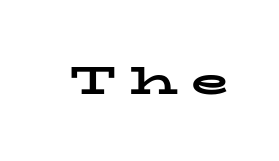
Q: Is the text bold? A: Yes.
Q: Is the text italic (slanted)? A: No, it is upright.
Q: Is the typeface a serif or a sans-serif typeface? A: Serif.
Q: Is the text underlined? A: No.
Q: Is the spacing between letters normal or unusually wide? A: Unusually wide.
Q: Width (condensed, normal, or wide)? A: Wide.
Q: Stroke contrast? A: Low.
Q: x-height? A: Medium.
Q: Monospaced? A: No.
